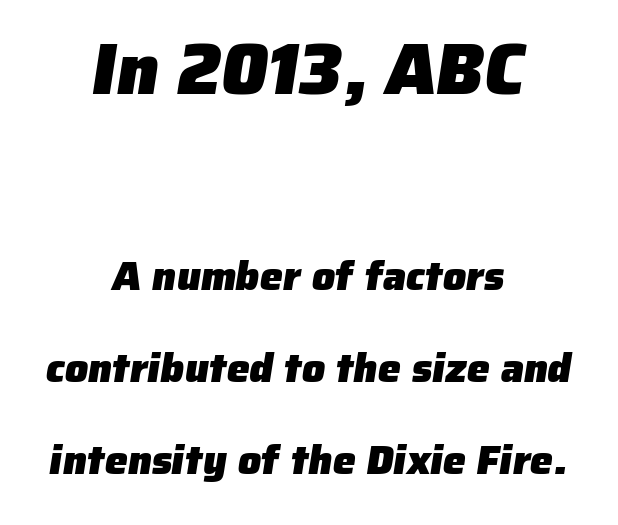
{"serif": "no", "bold": "yes", "weight": "heavy", "width": "normal", "stroke_contrast": "low", "x_height": "medium", "monospaced": "no", "underline": "no", "align": "center", "line_spacing": "loose", "line_spacing_ratio": 2.24, "letter_spacing": "normal", "letter_spacing_em": 0.0, "larger_block": "first", "size_ratio": 1.76, "glyph_px": 72}
